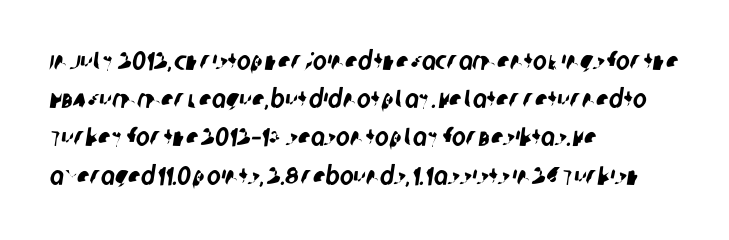
The image shows 26 px text type; set left-aligned, normal line spacing (1.47x), normal letter spacing, not underlined.
